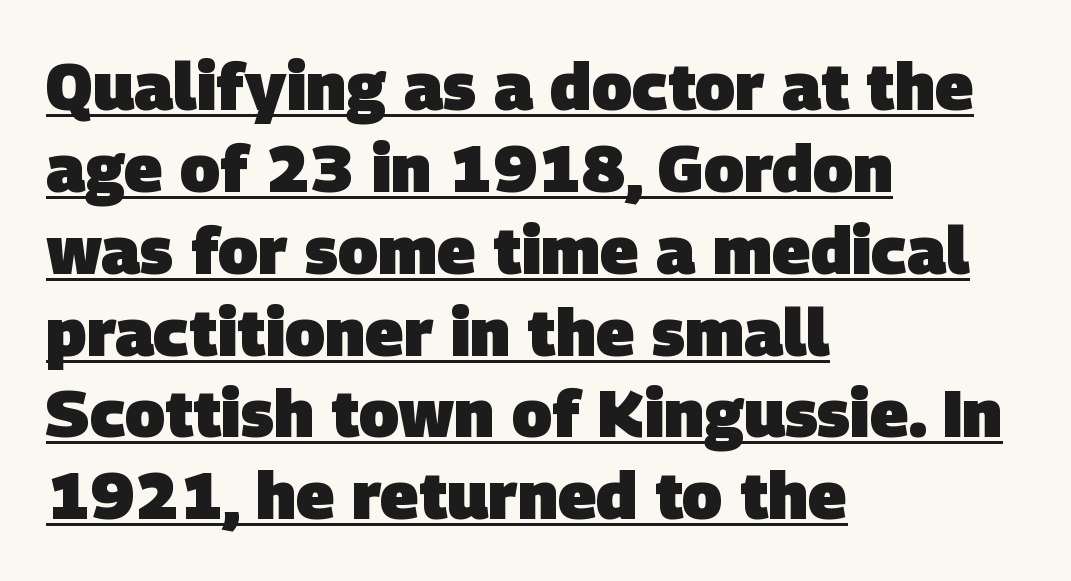
Q: Is the text bold? A: Yes.
Q: Is the typeface a serif or a sans-serif typeface? A: Sans-serif.
Q: Is the text underlined? A: Yes.
Q: How is the paragraph aligned? A: Left-aligned.
Q: Is the spacing between letters normal or unusually wide? A: Normal.
Q: Width (condensed, normal, or wide)? A: Normal.
Q: Stroke contrast? A: Low.
Q: x-height? A: Large.
Q: Monospaced? A: No.
